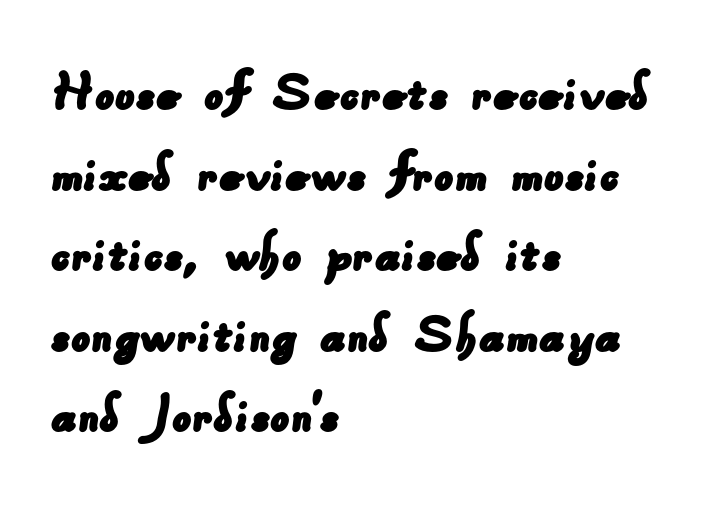
Line spacing here is normal. Line starts are locked; line ends wander. Letterform terminals end flat and unadorned throughout the passage. Varying glyph widths throughout — classic text-font behaviour. Descenders are the only things crossing below the line. A typesetter would call this zero additional tracking.
